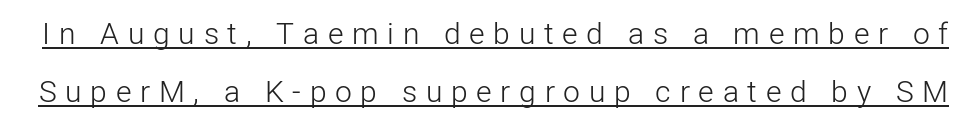
The weight tops out at a normal text grade. Notice the wide empty band between every row — that's loose leading. Serif or sans? Sans — the stroke terminals are bare. Compared with typical body copy, the letter spacing here is much looser. These lines were composed using upright roman letters. Looks like regular typesetting: each glyph gets only the width it needs.
